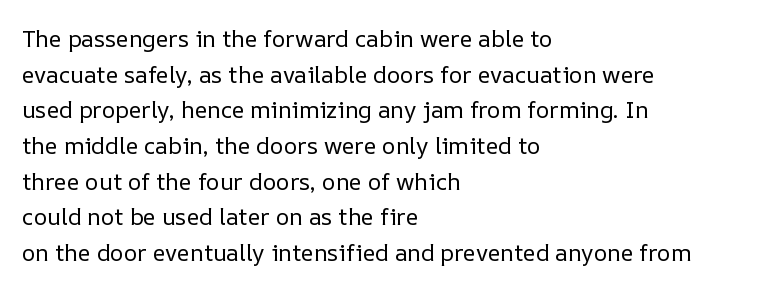
Baseline-to-baseline distance is the conventional proportion of letter height. The passage is arranged the way most books set body copy — flush left. The glyphs are unaccompanied by any horizontal stroke below them. The gaps between neighbouring characters are ordinary and unremarkable.
